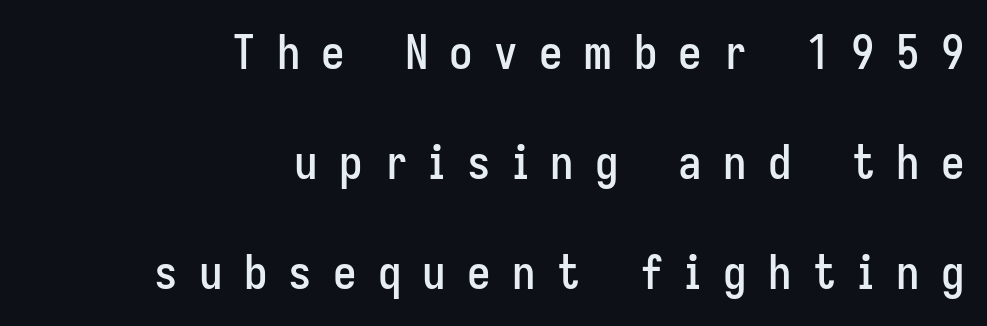
Check where the strokes stop: nothing finishes them off — pure sans. Leading: increased. Varying glyph widths throughout — classic text-font behaviour. Descenders hang freely into open space. This is roman type, the default non-slanted kind. Words appear elongated and porous because spacing is wide.
